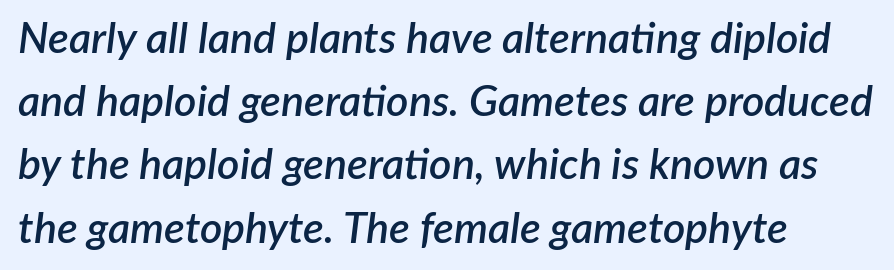
The face used here is a semibold: visibly heavier than regular, lighter than bold. Nothing unusual about the tracking: characters are spaced as the font intends. Interline gaps are of average width in this sample. Left-aligned paragraph, ragged on the right.
